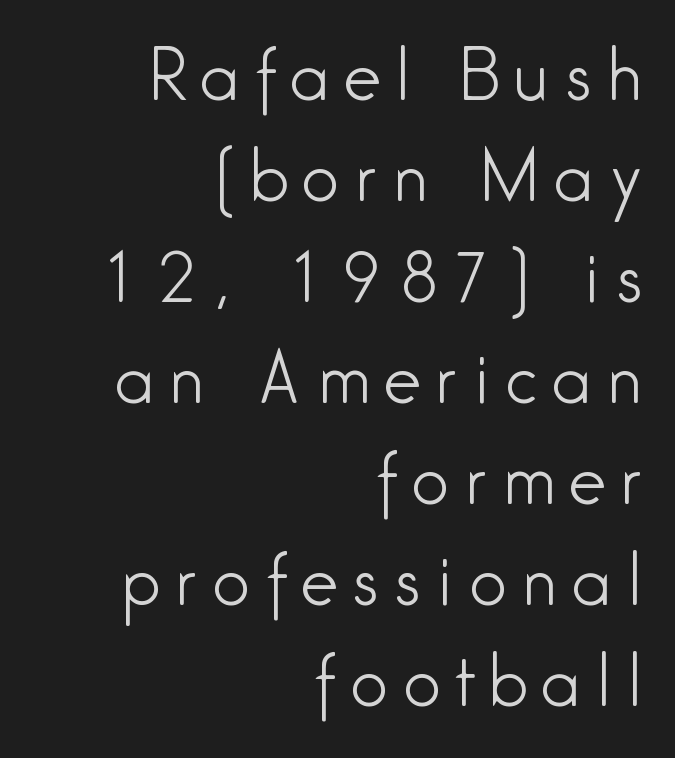
{"serif": "no", "italic": "no", "bold": "no", "weight": "light", "width": "condensed", "stroke_contrast": "low", "x_height": "medium", "monospaced": "no", "underline": "no", "align": "right", "line_spacing": "normal", "line_spacing_ratio": 1.53, "letter_spacing": "wide", "letter_spacing_em": 0.24, "glyph_px": 66}
